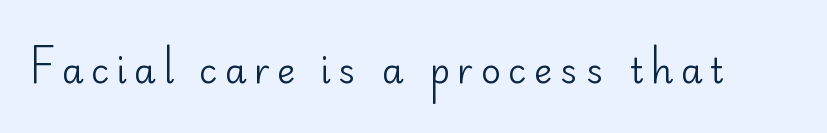
Beneath every word, the page is bare. How are the letters spaced? Widely, with obvious added tracking. This sample uses a sans-serif face. A light-to-regular cut is what we see here. This sample has the flowing, uneven cadence of proportional lettering. Posture: upright roman.
